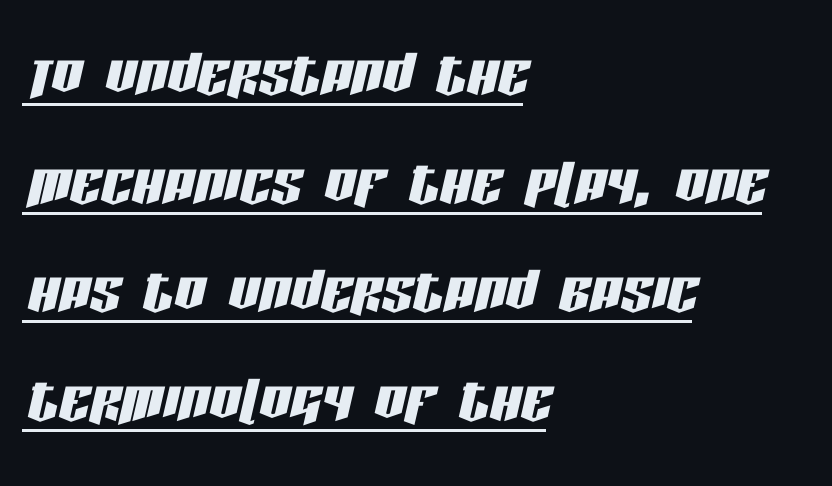
Q: Is the text italic (slanted)? A: Yes, it leans right by about 13 degrees.
Q: Is the text underlined? A: Yes.
Q: How is the paragraph aligned? A: Left-aligned.
Q: Is the spacing between letters normal or unusually wide? A: Normal.
Q: Is the spacing between lines tight, normal or loose? A: Normal.
Q: Width (condensed, normal, or wide)? A: Condensed.
Q: Stroke contrast? A: Low.
Q: x-height? A: Large.
Q: Monospaced? A: No.
